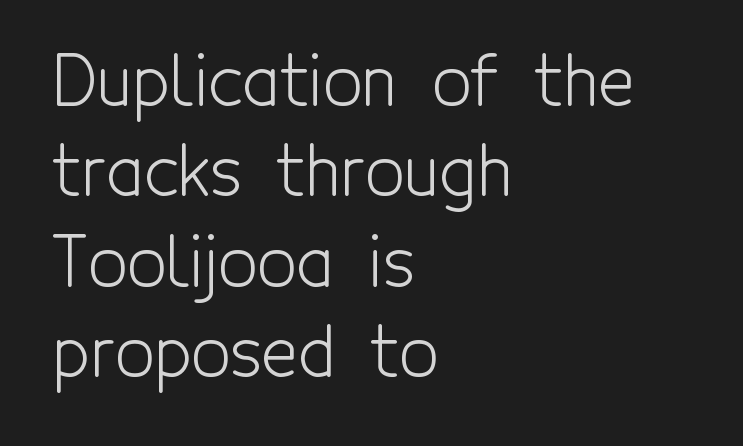
{"serif": "no", "italic": "no", "bold": "no", "weight": "light", "width": "condensed", "x_height": "medium", "monospaced": "no", "underline": "no", "align": "left", "line_spacing": "normal", "line_spacing_ratio": 1.31, "letter_spacing": "normal", "letter_spacing_em": 0.0, "glyph_px": 69}
